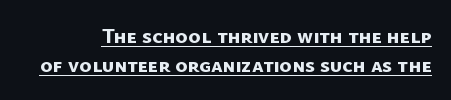
Q: Is the text bold? A: Yes.
Q: Is the text underlined? A: Yes.
Q: Is the spacing between letters normal or unusually wide? A: Normal.
Q: Is the spacing between lines tight, normal or loose? A: Normal.
